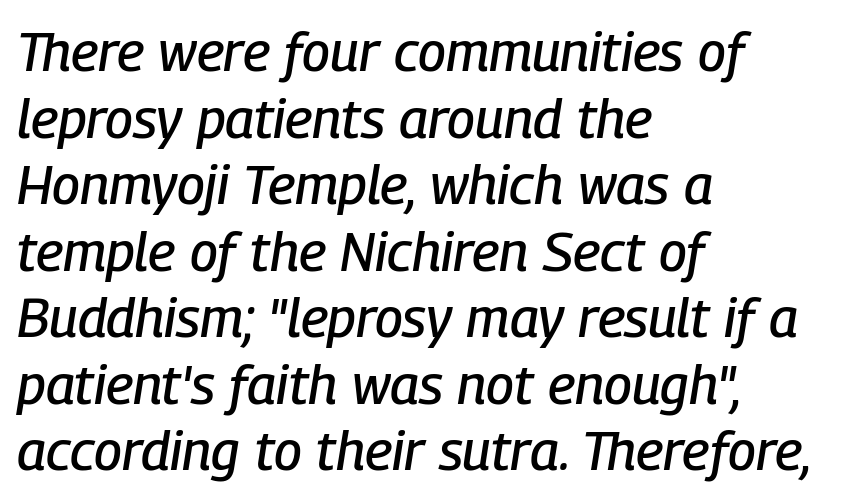
Q: Is the text italic (slanted)? A: Yes, it leans right by about 9 degrees.
Q: Is the text underlined? A: No.
Q: How is the paragraph aligned? A: Left-aligned.
Q: Is the spacing between letters normal or unusually wide? A: Normal.
Q: Width (condensed, normal, or wide)? A: Condensed.
Q: Stroke contrast? A: Low.
Q: x-height? A: Medium.
Q: Monospaced? A: No.
